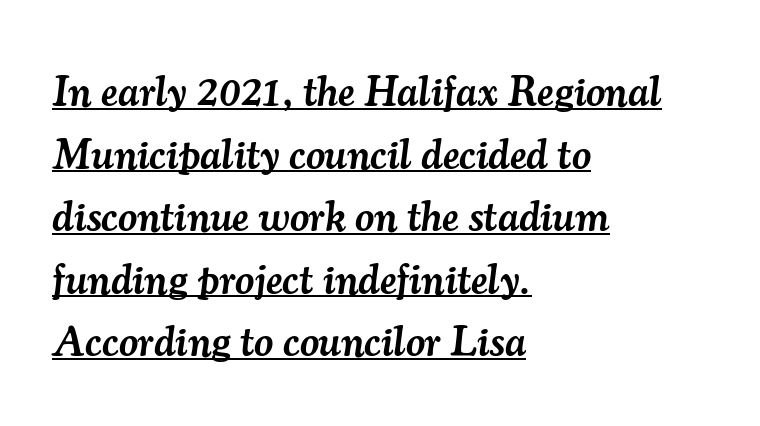
The image shows 42 px semibold serif type, italic (leaning right); set left-aligned, normal line spacing (1.49x), normal letter spacing, underlined; medium stroke contrast and a small x-height.
